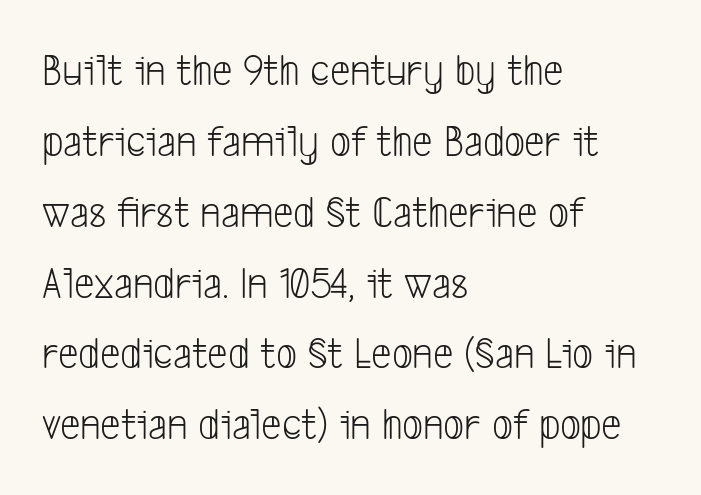
A student would call this left alignment; a typographer would say flush left, rag right. The characters are drawn with everyday or finer stroke widths. Does extra space separate the letters? No, they use regular spacing. Think of a printed novel: that variable character pitch is what you see here. Is there much room between lines? A standard amount, neither cramped nor airy. Letterform terminals end flat and unadorned throughout the passage.
